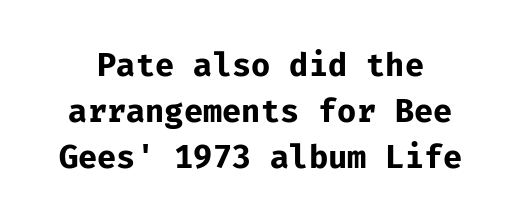
Q: Is the text bold? A: Yes.
Q: Is the text italic (slanted)? A: No, it is upright.
Q: Is the typeface a serif or a sans-serif typeface? A: Sans-serif.
Q: Is the text underlined? A: No.
Q: Is the spacing between letters normal or unusually wide? A: Normal.
Q: Is the spacing between lines tight, normal or loose? A: Normal.
Q: Width (condensed, normal, or wide)? A: Normal.
Q: Stroke contrast? A: Low.
Q: x-height? A: Medium.
Q: Monospaced? A: Yes.
